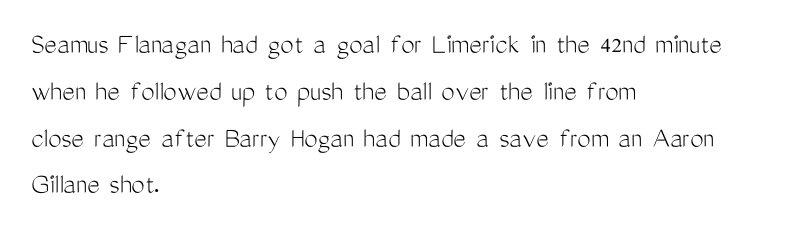
No chunkiness to these letters — they're not bold. Grotesque or geometric, the face here clearly has no serifs. In terms of posture, this sample is upright. Proportional: the letters do not fall into vertical columns.
